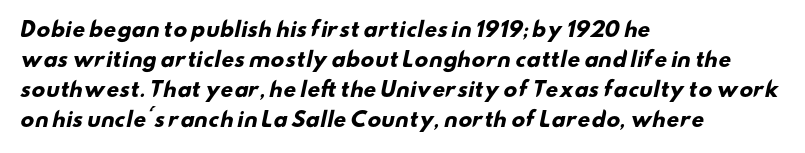
Q: Is the text bold? A: Yes.
Q: Is the text underlined? A: No.
Q: How is the paragraph aligned? A: Left-aligned.
Q: Is the spacing between letters normal or unusually wide? A: Normal.
Q: Is the spacing between lines tight, normal or loose? A: Normal.
